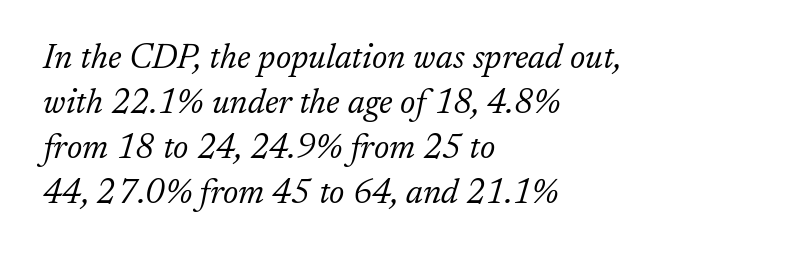
Q: Is the text bold? A: No.
Q: Is the text italic (slanted)? A: Yes, it leans right by about 17 degrees.
Q: Is the typeface a serif or a sans-serif typeface? A: Serif.
Q: Is the text underlined? A: No.
Q: How is the paragraph aligned? A: Left-aligned.
Q: Is the spacing between letters normal or unusually wide? A: Normal.
Q: Is the spacing between lines tight, normal or loose? A: Normal.
Q: Width (condensed, normal, or wide)? A: Normal.
Q: Stroke contrast? A: Low.
Q: x-height? A: Medium.
Q: Monospaced? A: No.
